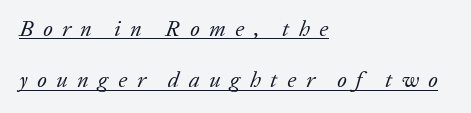
{"italic": "yes", "lean": "right", "slant_degrees": 20, "bold": "no", "underline": "yes", "align": "left", "line_spacing": "loose", "line_spacing_ratio": 2.34, "letter_spacing": "wide", "letter_spacing_em": 0.43, "glyph_px": 22}
